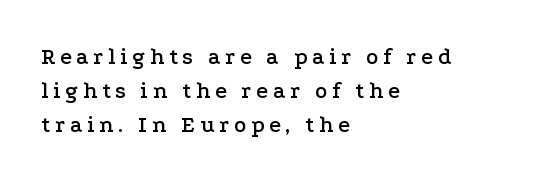
Just letters on the line, the space beneath them empty. Line spacing here is normal. In CSS terms this would be text-align: left. The typography opts for an upright posture over an oblique one.
